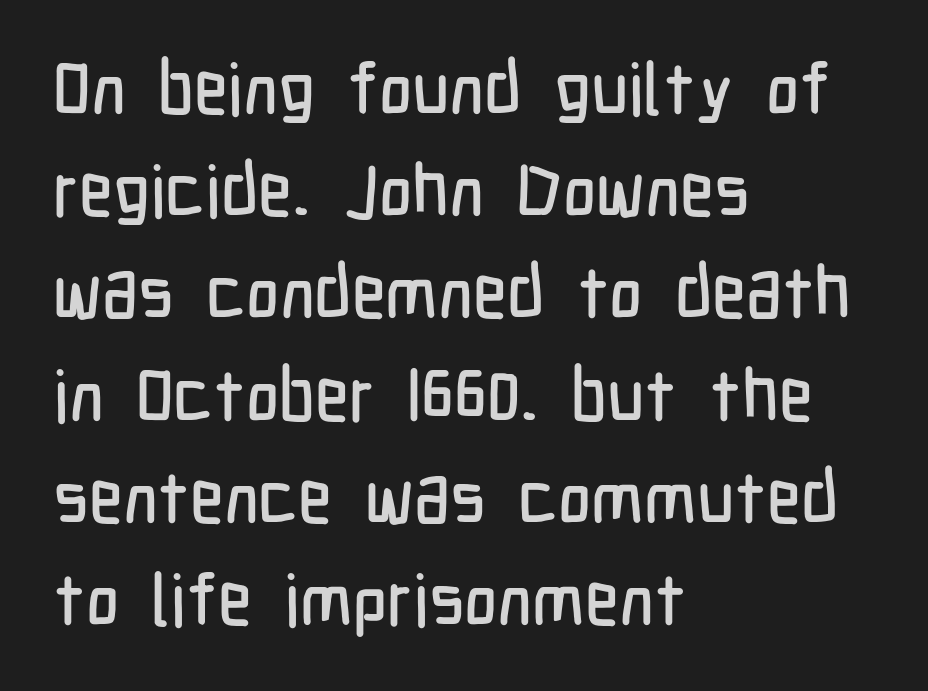
Q: Is the text italic (slanted)? A: No, it is upright.
Q: Is the typeface a serif or a sans-serif typeface? A: Sans-serif.
Q: Is the text underlined? A: No.
Q: How is the paragraph aligned? A: Left-aligned.
Q: Is the spacing between letters normal or unusually wide? A: Normal.
Q: Is the spacing between lines tight, normal or loose? A: Normal.
Q: Width (condensed, normal, or wide)? A: Condensed.
Q: Stroke contrast? A: Low.
Q: x-height? A: Medium.
Q: Monospaced? A: No.
